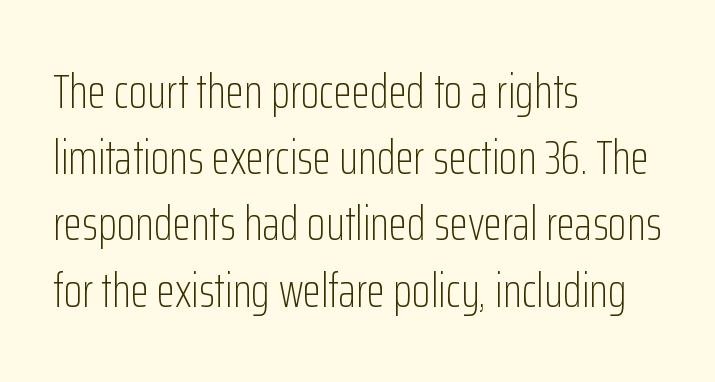
The image shows 48 px light, condensed sans-serif type, upright; set left-aligned, normal line spacing (1.38x), normal letter spacing, not underlined; low stroke contrast and a medium x-height.
